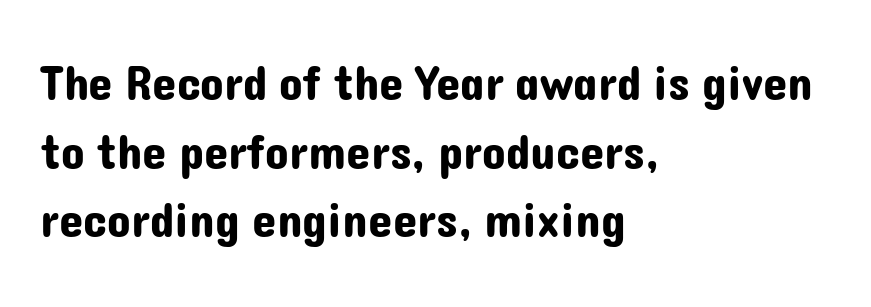
The type family on display is of the sans-serif kind. This sample has the flowing, uneven cadence of proportional lettering. The passage shown stacks its lines at a standard gap. Does the lettering tilt? It doesn't — this is upright. There is no visible air inserted between adjacent glyphs. Letters rest on an invisible, unmarked baseline.
